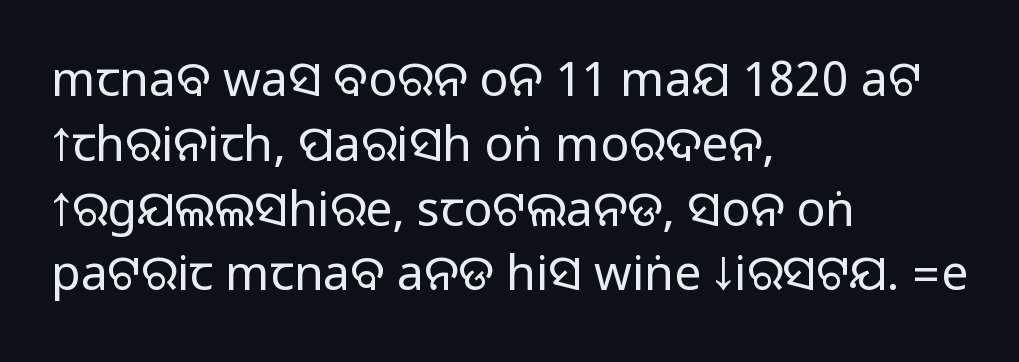
Q: Is the text italic (slanted)? A: No, it is upright.
Q: Is the typeface a serif or a sans-serif typeface? A: Sans-serif.
Q: Is the text underlined? A: No.
Q: How is the paragraph aligned? A: Left-aligned.
Q: Is the spacing between letters normal or unusually wide? A: Normal.
Q: Is the spacing between lines tight, normal or loose? A: Normal.
Q: Width (condensed, normal, or wide)? A: Normal.
Q: Stroke contrast? A: Medium.
Q: Monospaced? A: No.
